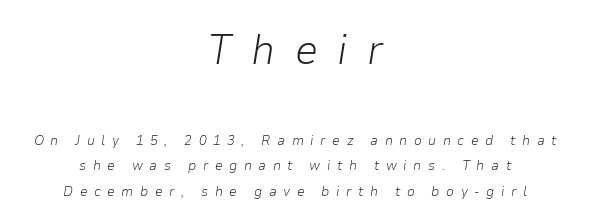
Q: Is the text bold? A: No.
Q: Is the text italic (slanted)? A: Yes, it leans right by about 9 degrees.
Q: Is the text underlined? A: No.
Q: How is the paragraph aligned? A: Centered.
Q: Is the spacing between letters normal or unusually wide? A: Unusually wide.
Q: Which block of text is set in a larger size, the first (top) or the second (bottom)? A: The first (top) one.
Q: Width (condensed, normal, or wide)? A: Normal.
Q: Stroke contrast? A: Low.
Q: x-height? A: Medium.
Q: Monospaced? A: No.
